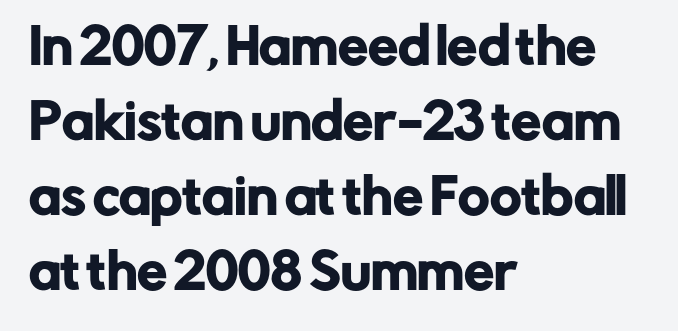
The image shows 48 px sans-serif type, upright; set left-aligned, normal line spacing (1.56x), normal letter spacing, not underlined; low stroke contrast and a medium x-height.
